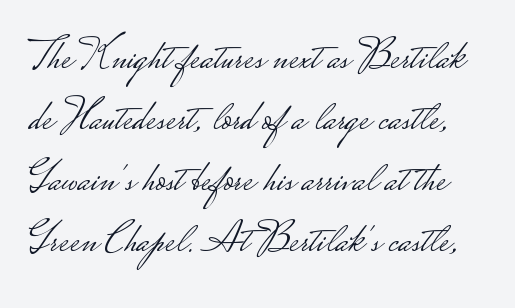
The image shows 43 px light, wide sans-serif type; set normal line spacing (1.42x), normal letter spacing, not underlined; low stroke contrast.
